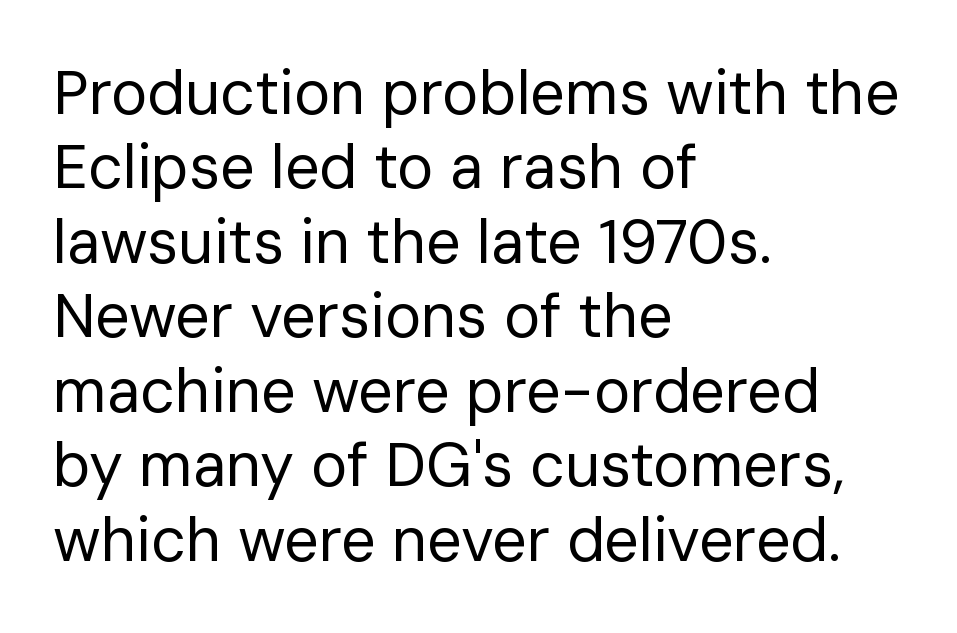
If you drew a line through each stem, it would be perfectly vertical. These lines stack with their left ends in a neat column. Check where the strokes stop: nothing finishes them off — pure sans. Rule under the text: the space is simply empty. Spacing verdict: proportional, widths tailored to each character.
